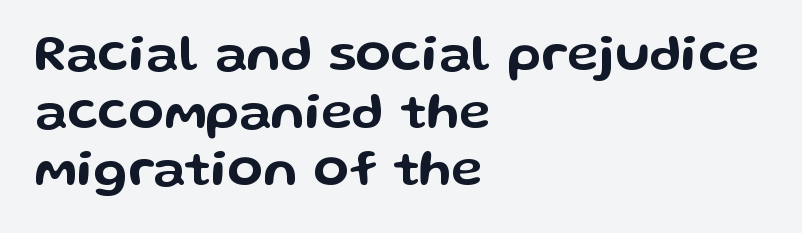
This sample trades vertical openness for compactness between lines. Grotesque or geometric, the face here clearly has no serifs. The typography opts for an upright posture over an oblique one. This sample uses plain, unmodified letter spacing.
